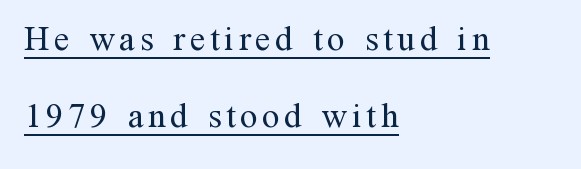
Q: Is the text bold? A: No.
Q: Is the text italic (slanted)? A: No, it is upright.
Q: Is the typeface a serif or a sans-serif typeface? A: Serif.
Q: Is the text underlined? A: Yes.
Q: How is the paragraph aligned? A: Left-aligned.
Q: Is the spacing between lines tight, normal or loose? A: Loose.
Q: Width (condensed, normal, or wide)? A: Normal.
Q: Stroke contrast? A: Medium.
Q: x-height? A: Medium.
Q: Monospaced? A: No.
